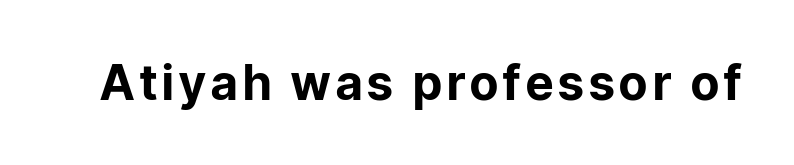
Q: Is the text bold? A: Yes.
Q: Is the text italic (slanted)? A: No, it is upright.
Q: Is the typeface a serif or a sans-serif typeface? A: Sans-serif.
Q: Is the text underlined? A: No.
Q: Width (condensed, normal, or wide)? A: Normal.
Q: Stroke contrast? A: Low.
Q: x-height? A: Medium.
Q: Monospaced? A: No.
